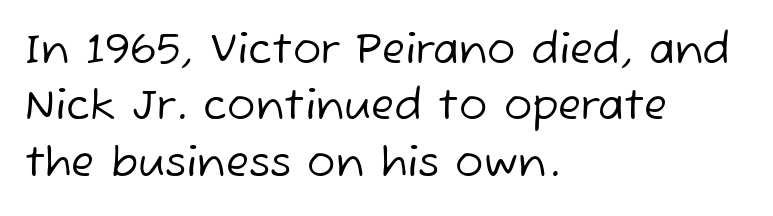
{"serif": "no", "bold": "no", "weight": "regular", "width": "normal", "stroke_contrast": "low", "x_height": "medium", "monospaced": "no", "underline": "no", "align": "left", "line_spacing": "normal", "line_spacing_ratio": 1.34, "letter_spacing": "normal", "letter_spacing_em": 0.0, "glyph_px": 42}
